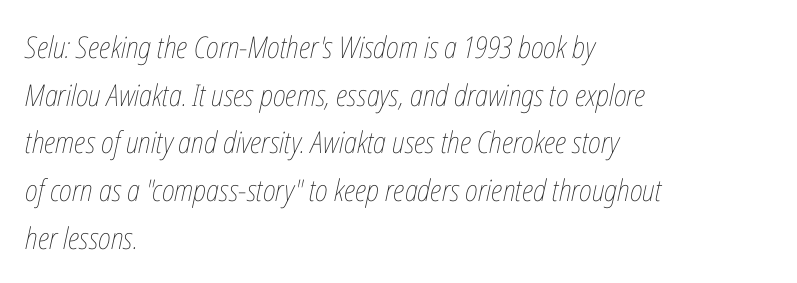
If you drew a line through each stem, it would be angled. The ragged edge is on the right, which tells us the setting is flush left. Do the characters align in a grid? No, the font is proportional. Underlining? Definitely not there. Is the letter spacing exaggerated? No — it looks like the ordinary default. The designer left line spacing at the default.
